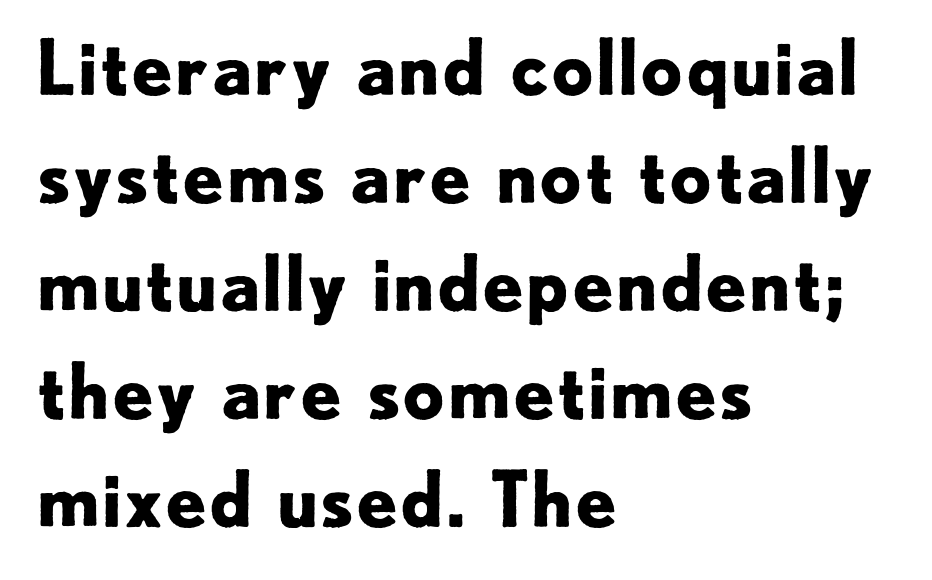
{"serif": "no", "italic": "no", "bold": "yes", "weight": "bold", "width": "normal", "stroke_contrast": "low", "x_height": "small", "monospaced": "no", "underline": "no", "align": "left", "line_spacing": "normal", "line_spacing_ratio": 1.44, "letter_spacing": "normal", "letter_spacing_em": 0.0, "glyph_px": 75}
